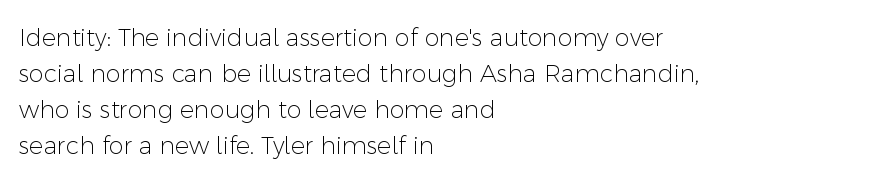
The image shows 24 px text type, upright; set left-aligned, normal line spacing (1.5x), normal letter spacing, not underlined.
